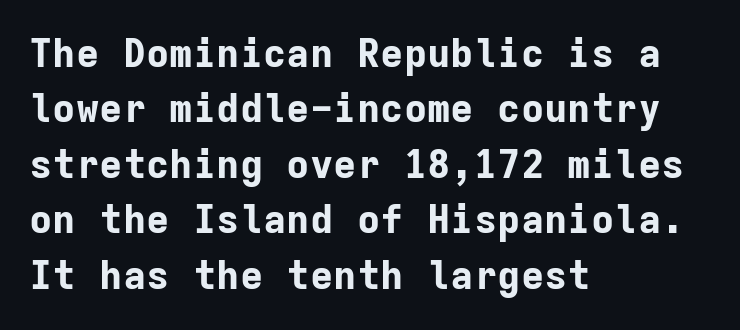
These words are printed bold, with thick strokes throughout. To sum up the face: it is a sans, with no serifs. You could count columns in this text — the font is strictly monospaced. Between one letter and the next there's only the usual sliver of space.
